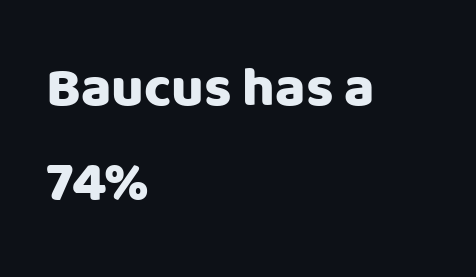
Every stem runs plumb, perpendicular to the baseline. The typeface chosen for these lines omits serifs. Typeset ragged right — the left edge is the straight one. Anything drawn beneath the words? Only blank space. Evenly set lines give the paragraph a standard silhouette.
